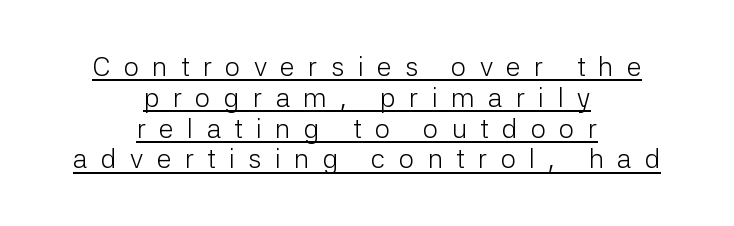
Is this a heavy cut? Hardly; it is regular or lighter. Tall strokes in this sample are plumb rather than angled. Characters follow at a spacing far wider than the type designer built in. Summary of vertical rhythm: compact, with narrow interline spacing. Which margin do the lines hug? Neither — every line sits in the middle. Every word sits above its own underline.
